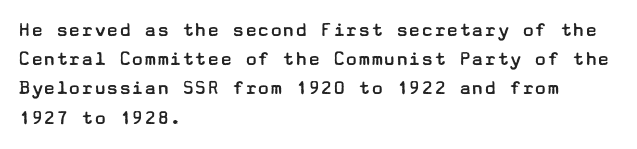
Tracking here is standard; glyphs follow each other at the usual distance. Heft: none added — not bold. These lines are set flush left with a ragged right edge. The letters stand straight up with perfectly vertical stems. Has an underline been added? It has not.
